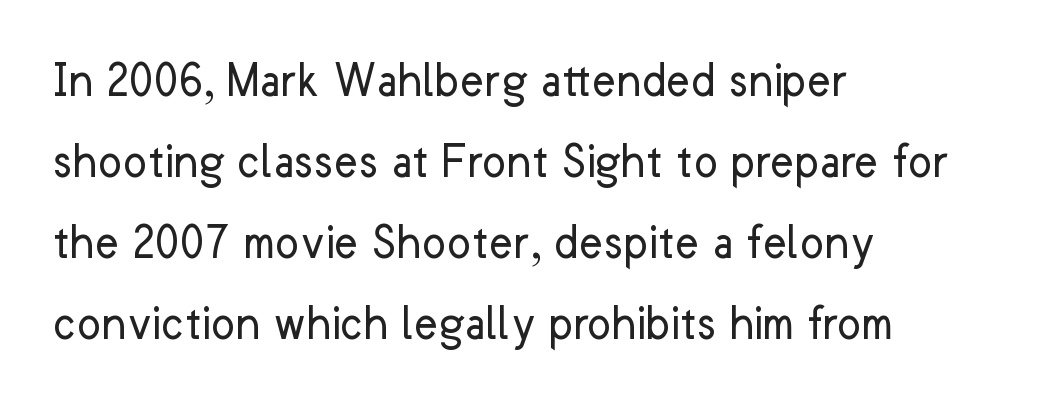
Q: Is the text bold? A: No.
Q: Is the text italic (slanted)? A: No, it is upright.
Q: Is the typeface a serif or a sans-serif typeface? A: Sans-serif.
Q: Is the text underlined? A: No.
Q: How is the paragraph aligned? A: Left-aligned.
Q: Is the spacing between letters normal or unusually wide? A: Normal.
Q: Is the spacing between lines tight, normal or loose? A: Normal.
Q: Width (condensed, normal, or wide)? A: Normal.
Q: Stroke contrast? A: Low.
Q: x-height? A: Medium.
Q: Monospaced? A: No.
